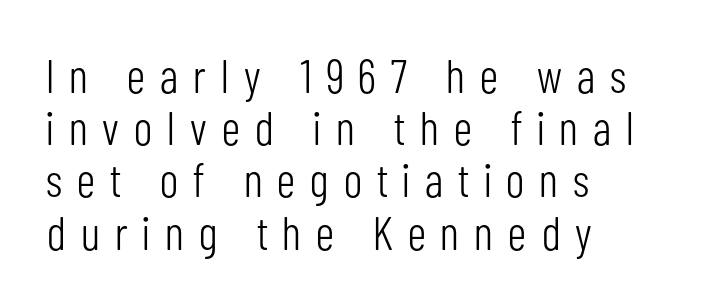
Quick note: not italic, upright. Character widths vary here, with narrow letters taking less room than wide ones. Each line starts at the same left margin while the right side varies. You can tell from the bare stems that sans-serif type was used. Descenders are the only things crossing below the line. A typesetter would call this heavily tracked-out type.
